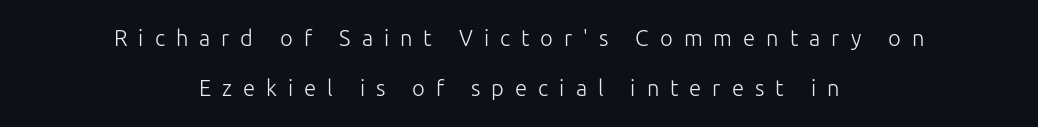
Q: Is the text bold? A: No.
Q: Is the text italic (slanted)? A: No, it is upright.
Q: Is the text underlined? A: No.
Q: How is the paragraph aligned? A: Centered.
Q: Is the spacing between letters normal or unusually wide? A: Unusually wide.
Q: Is the spacing between lines tight, normal or loose? A: Loose.
